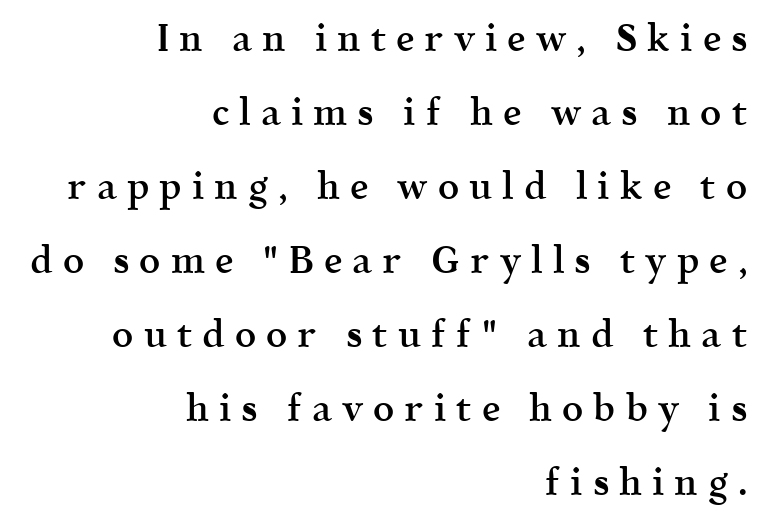
The image shows 37 px semibold serif type, upright; set right-aligned, loose line spacing (2.0x), unusually wide letter spacing (+0.27 em), not underlined; a medium x-height.
